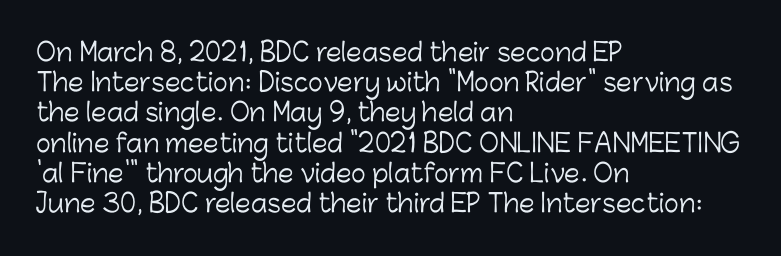
In terms of posture, this sample is upright. The rendering keeps characters at their native spacing. Caption: face not bold, strokes unweighted. The string is rendered with underlining switched off. Horizontal alignment here is leftward, the default for most running prose.
